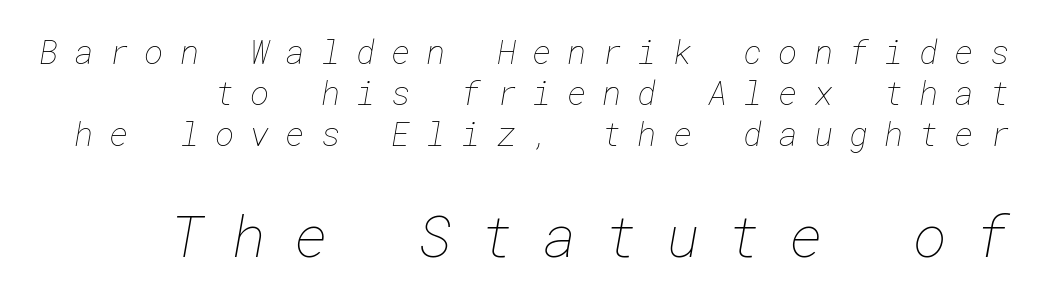
Q: Is the text bold? A: No.
Q: Is the text underlined? A: No.
Q: Is the spacing between letters normal or unusually wide? A: Unusually wide.
Q: Is the spacing between lines tight, normal or loose? A: Normal.
Q: Which block of text is set in a larger size, the first (top) or the second (bottom)? A: The second (bottom) one.
Q: Width (condensed, normal, or wide)? A: Normal.
Q: Stroke contrast? A: Low.
Q: x-height? A: Medium.
